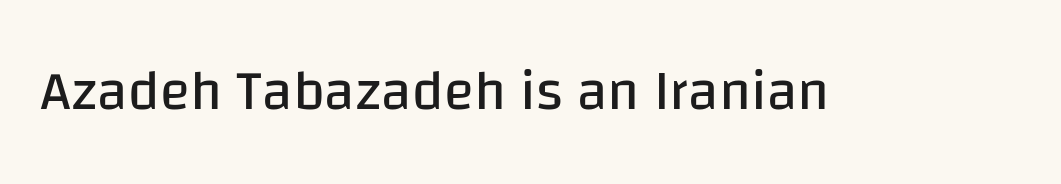
Every character sits straight up, as roman type does. The rendering uses natural spacing where letterforms have individual widths. Descender tails drop into unmarked territory. No extra ink here — the face is not bold.
